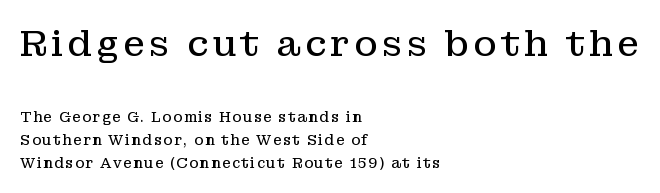
The image shows 36 px regular-weight serif type, upright; set left-aligned, normal line spacing (1.64x), not underlined; the first (top) block is 2.57x larger; low stroke contrast and a medium x-height.
